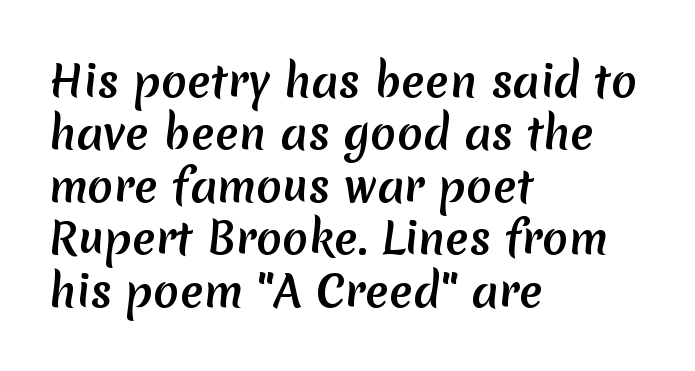
Character widths vary here, with narrow letters taking less room than wide ones. A bare baseline throughout the passage. Layout note: lines flush left. No feet cap the strokes, marking this as sans-serif type.
